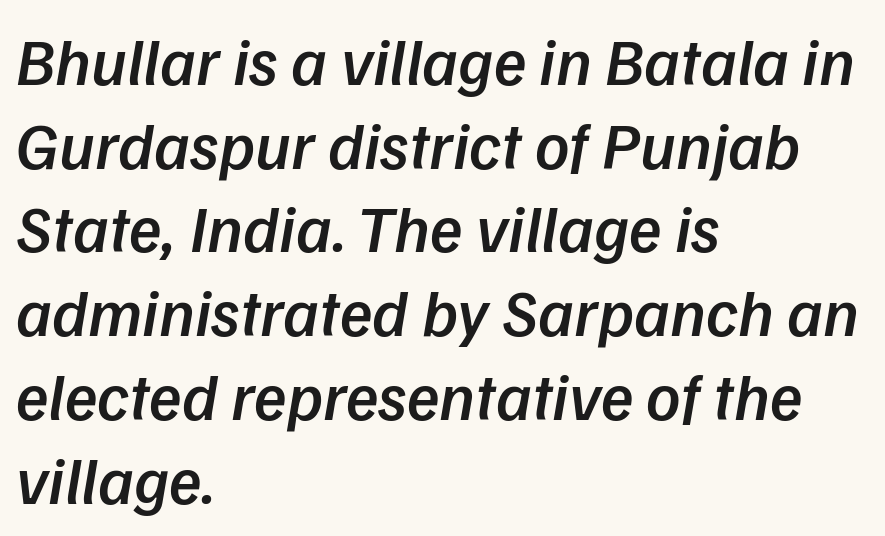
{"serif": "no", "bold": "semi", "weight": "semibold", "width": "normal", "stroke_contrast": "low", "x_height": "medium", "monospaced": "no", "underline": "no", "align": "left", "line_spacing": "normal", "line_spacing_ratio": 1.25, "letter_spacing": "normal", "letter_spacing_em": 0.0, "glyph_px": 67}
